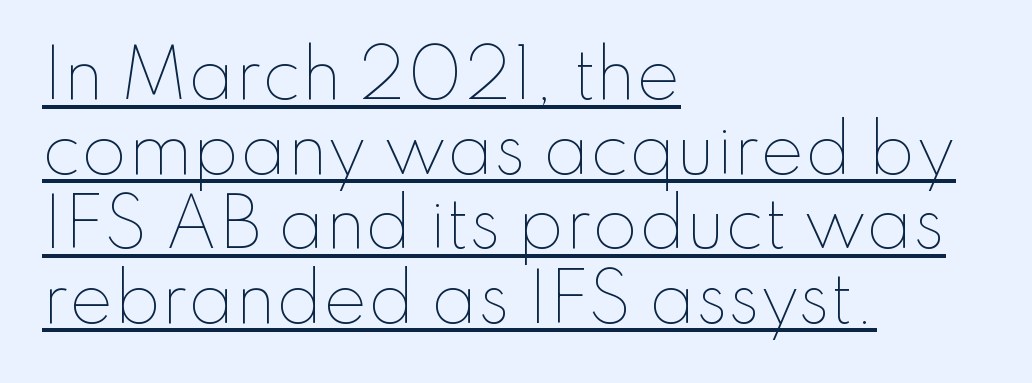
Q: Is the text bold? A: No.
Q: Is the text italic (slanted)? A: No, it is upright.
Q: Is the text underlined? A: Yes.
Q: How is the paragraph aligned? A: Left-aligned.
Q: Is the spacing between letters normal or unusually wide? A: Normal.
Q: Is the spacing between lines tight, normal or loose? A: Tight.
Q: Width (condensed, normal, or wide)? A: Normal.
Q: Stroke contrast? A: Low.
Q: x-height? A: Small.
Q: Monospaced? A: No.
